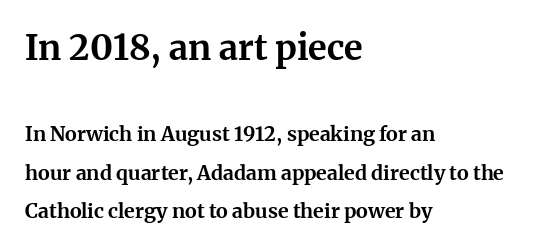
The image shows 35 px bold serif type, upright; set left-aligned, loose line spacing (1.94x), normal letter spacing, not underlined; the first (top) block is 1.75x larger; medium stroke contrast and a medium x-height.
